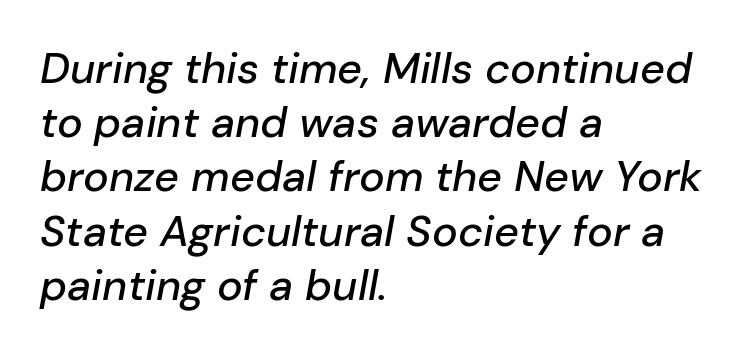
Descenders hang freely into open space. The passage shown stacks its lines at a standard gap. A classic flush-left, rag-right setting is used for this passage. Is the type slanted? Yes — the strokes lean at a clear angle. Default kerning and tracking; the words read as compact shapes. A typesetter would call this proportional, since set widths differ per character.
